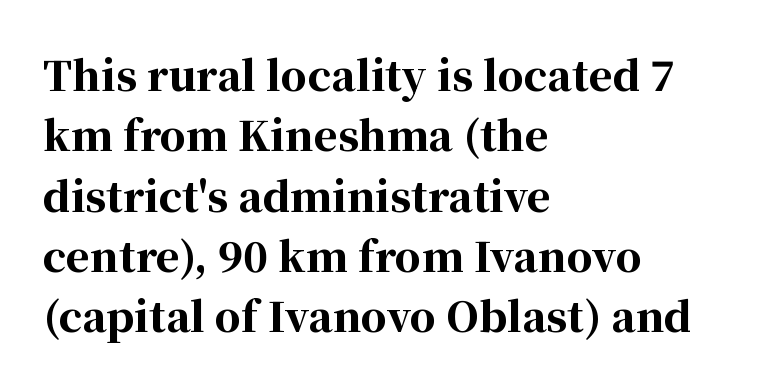
The image shows 41 px bold serif type, upright; set left-aligned, normal line spacing (1.47x), normal letter spacing, not underlined; high stroke contrast and a medium x-height.
